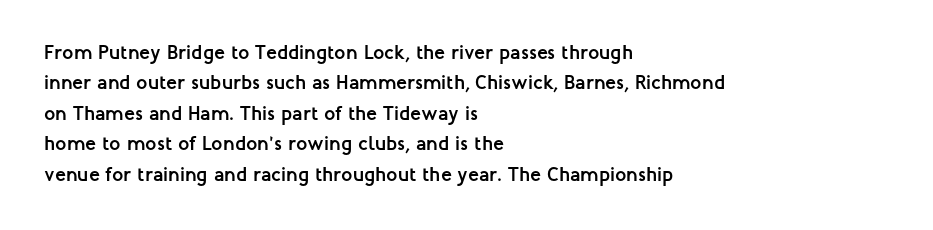
{"italic": "no", "bold": "yes", "underline": "no", "align": "left", "line_spacing": "normal", "line_spacing_ratio": 1.52, "letter_spacing": "normal", "letter_spacing_em": 0.0, "glyph_px": 20}
